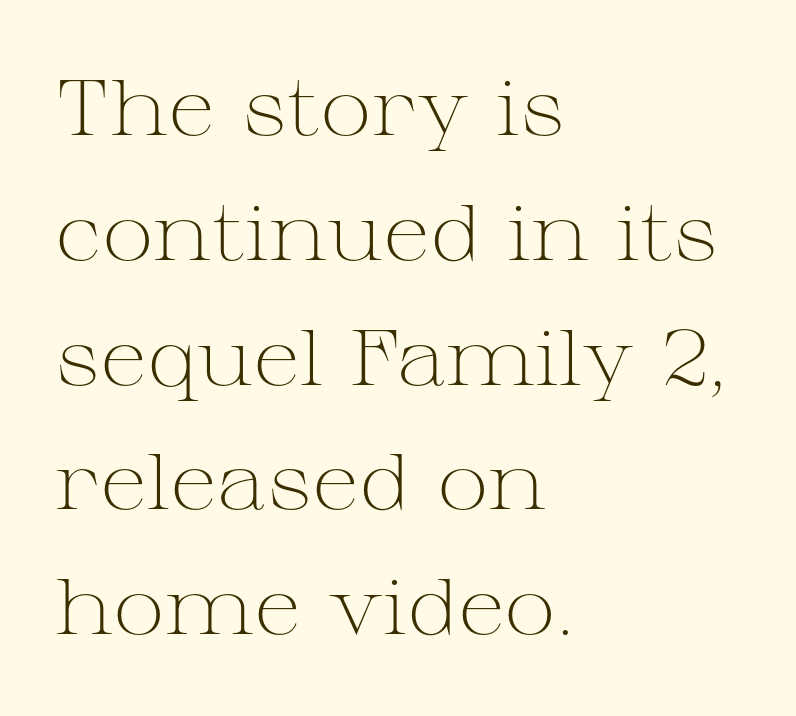
Characters remain perfectly vertical along every line. The vertical gap from one line to the next is medium. Tracking value appears to be zero — textbook default spacing. Nothing heavy about these letters — not bold at all.
